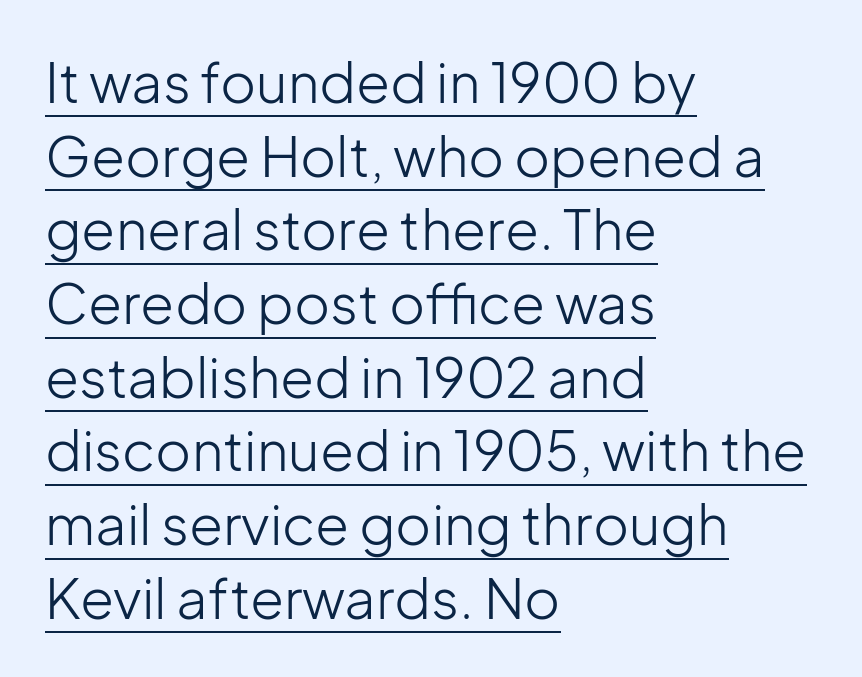
How would I describe the line gaps? Plain and ordinary. Reading down the block, your eye returns to a fixed left position each line. Look at the tracking — it's just the regular setting, nothing added. What kind of face is this? One without serifs — a sans.
